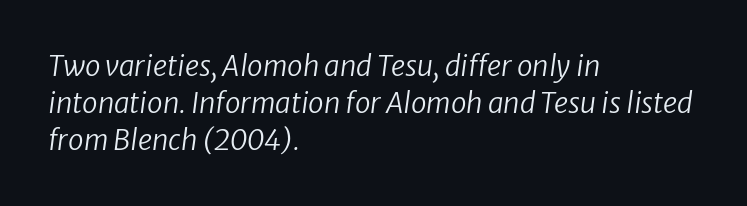
The image shows 28 px regular-weight type, italic (leaning right); set left-aligned, normal line spacing (1.32x), normal letter spacing, not underlined; low stroke contrast and a medium x-height.
